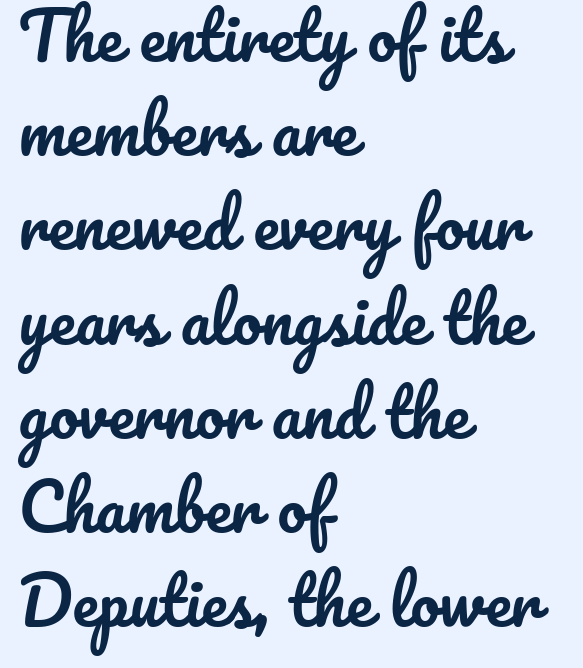
The image shows 65 px text type; set left-aligned, normal line spacing (1.45x), normal letter spacing, not underlined; low stroke contrast and a small x-height.
